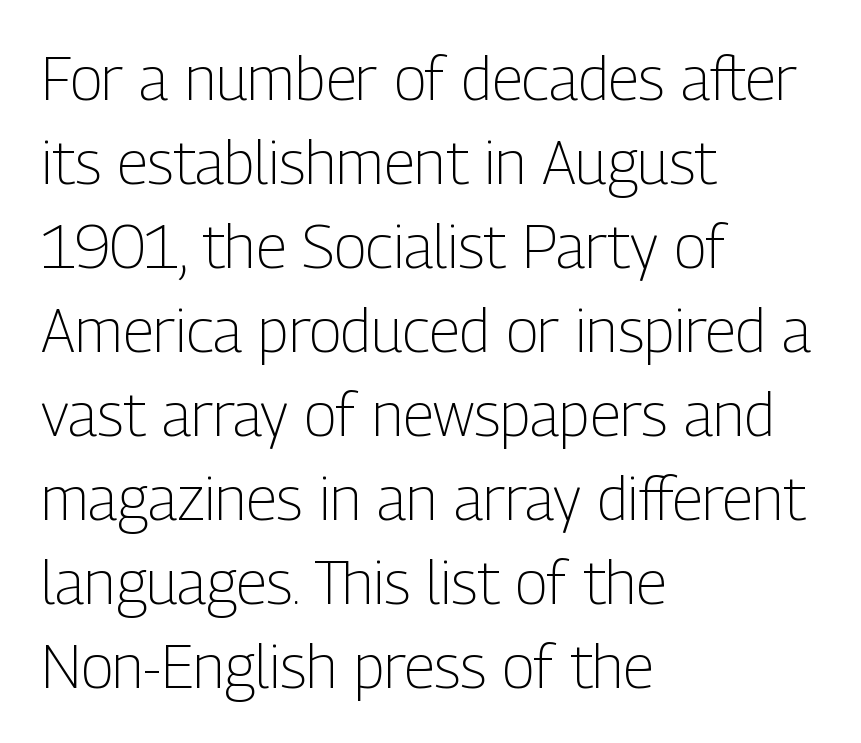
{"serif": "no", "italic": "no", "bold": "no", "weight": "light", "width": "condensed", "stroke_contrast": "low", "x_height": "medium", "monospaced": "no", "underline": "no", "align": "left", "line_spacing": "normal", "line_spacing_ratio": 1.4, "letter_spacing": "normal", "letter_spacing_em": 0.0, "glyph_px": 60}
